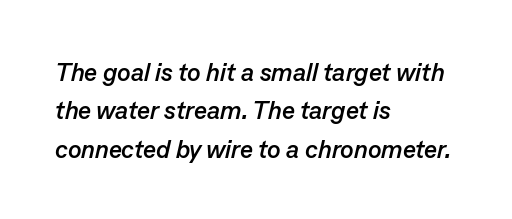
Just letters on the line, the space beneath them empty. Heavy-handed strokes throughout: this text is bold. Leftover space on each line is placed entirely after the last word. Spacing between characters is what you'd get straight out of the box. The axis of the letterforms is tilted away from vertical. Notice how descenders clear the ascenders below comfortably — that's standard leading.
